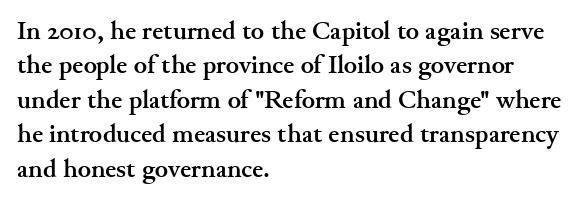
Plain, unruled lines of type. Italic: no, the glyphs are upright roman. The face used here has the dense, thick strokes of a bold. Compared with typical paragraphs, the rows here are spaced about the same. The paragraph has a hard left edge and a soft right edge. Here the glyphs are tracked normally, forming tight word shapes.
